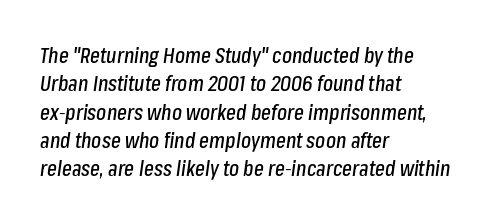
The image shows 21 px text type, italic (leaning right); set left-aligned, normal line spacing (1.35x), normal letter spacing, not underlined.
